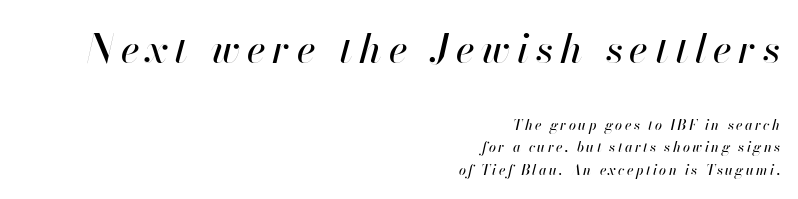
Q: Is the text italic (slanted)? A: Yes, it leans right by about 13 degrees.
Q: Is the text underlined? A: No.
Q: How is the paragraph aligned? A: Right-aligned.
Q: Is the spacing between lines tight, normal or loose? A: Normal.
Q: Which block of text is set in a larger size, the first (top) or the second (bottom)? A: The first (top) one.
Q: Width (condensed, normal, or wide)? A: Normal.
Q: Stroke contrast? A: High.
Q: x-height? A: Small.
Q: Monospaced? A: No.
